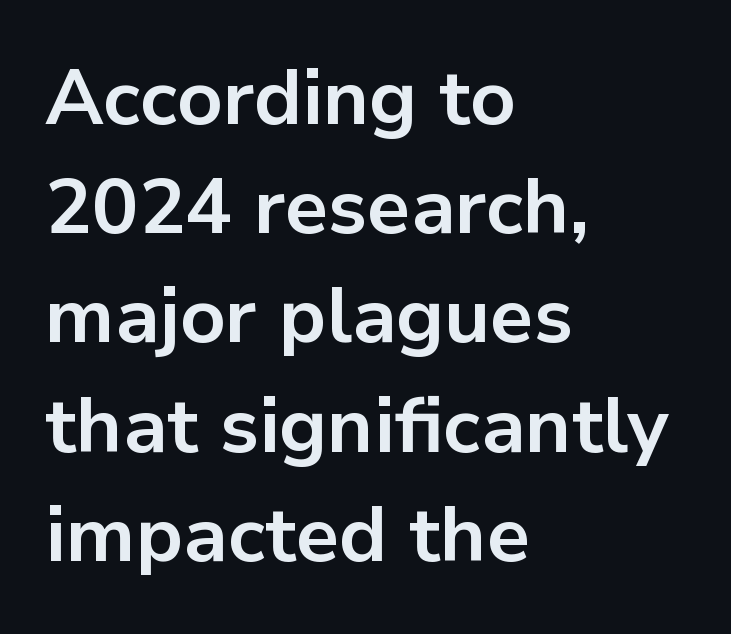
These lines stack with their left ends in a neat column. Each letter's strokes conclude bluntly, with no projecting serifs. The rendering keeps characters at their native spacing. Heavy, bold letterforms. Nope, not italic — everything's standing straight. Descender tails drop into unmarked territory.
